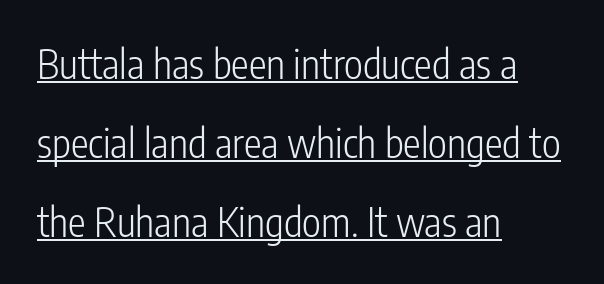
Whoever set this chose breathing room over compactness in the vertical rhythm. The lines in this sample share a left origin and differ only in where they stop. The sample's only ornament is a line tracing under the words. The passage shown is typeset with a sans-serif family. Do the characters align in a grid? No, the font is proportional.
